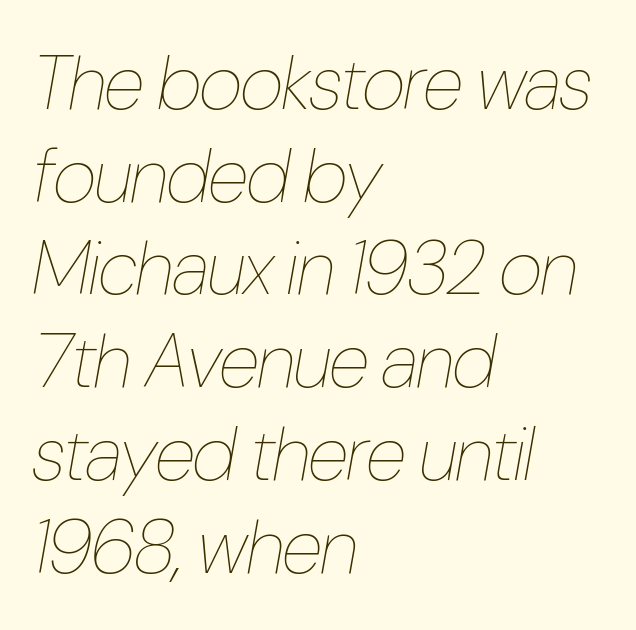
{"italic": "yes", "lean": "right", "slant_degrees": 10, "bold": "no", "weight": "thin", "width": "condensed", "stroke_contrast": "low", "x_height": "medium", "monospaced": "no", "underline": "no", "align": "left", "line_spacing_ratio": 1.22, "letter_spacing": "normal", "letter_spacing_em": 0.0, "glyph_px": 76}
